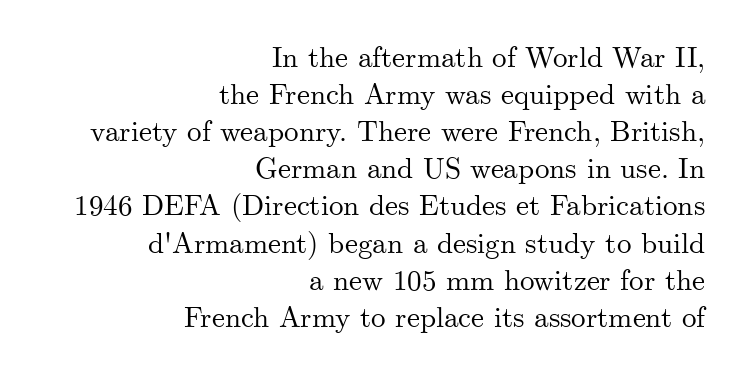
{"serif": "yes", "italic": "no", "width": "normal", "stroke_contrast": "medium", "x_height": "small", "monospaced": "no", "underline": "no", "align": "right", "line_spacing": "normal", "line_spacing_ratio": 1.28, "letter_spacing": "normal", "letter_spacing_em": 0.0, "glyph_px": 29}
